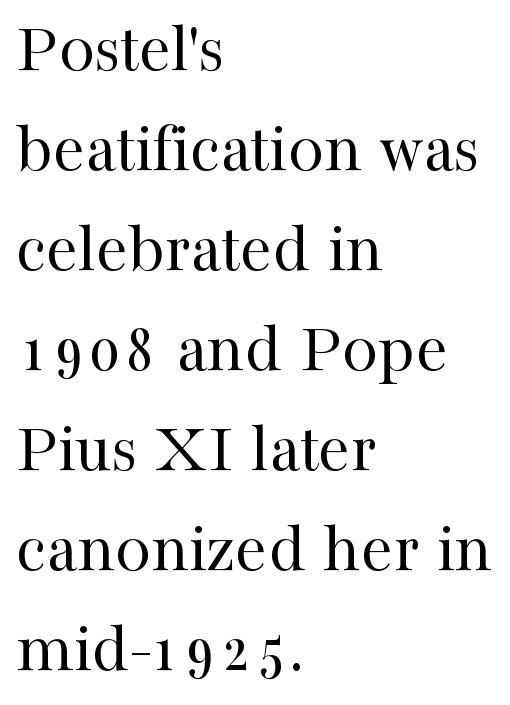
Words float on clear page, feet unadorned. The font family rendered here belongs to the serif group. If you measured baseline to baseline, you'd find a middling distance. Do the characters align in a grid? No, the font is proportional. These lines stack with their left ends in a neat column. Stroke thickness stays within the range of a standard reading face or lighter.
